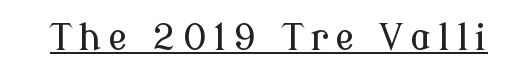
{"serif": "yes", "italic": "no", "width": "normal", "stroke_contrast": "low", "x_height": "medium", "monospaced": "no", "underline": "yes", "letter_spacing": "wide", "letter_spacing_em": 0.2, "glyph_px": 36}
